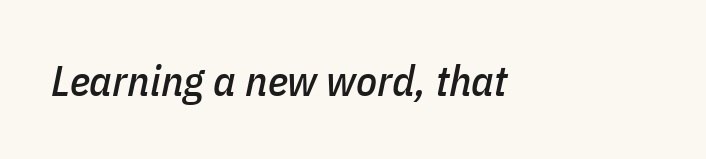
The image shows 43 px condensed type, italic (leaning right); set normal letter spacing, not underlined; low stroke contrast and a medium x-height.
